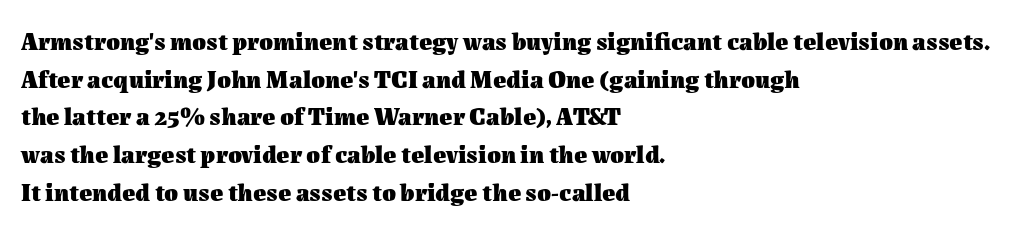
The image shows 25 px bold type, upright; set left-aligned, normal line spacing (1.51x), normal letter spacing, not underlined.
